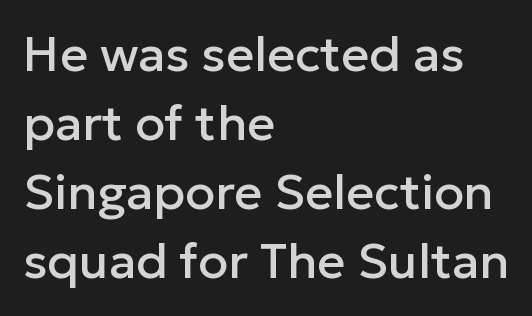
The paragraph shown leans on its left margin. Beneath every word, the page is bare. This is the regular roman posture of the typeface. Students, observe: this is what conventionally led text looks like. A typesetter would call this zero additional tracking.
